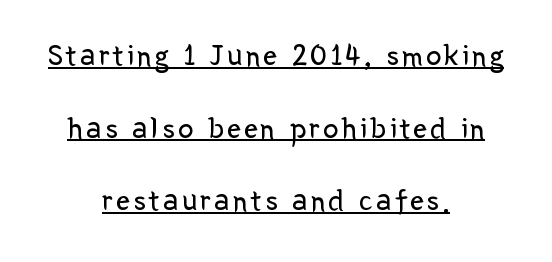
These lines stack symmetrically, like a column narrowing and widening about its center. The passage shown is typed in a proportional face where columns would drift. Serifs: no, the terminals of the letterforms are clean. The sample's only ornament is a line tracing under the words. One glance says open: line gaps are wider than usual.
